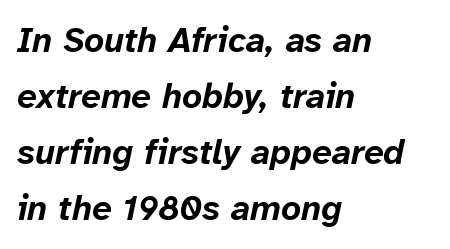
Caption: standard tracking, unaltered. Descender tails drop into unmarked territory. Style check: oblique. Does the copy run flush right? No — it runs flush left. Plenty of ink on the page — the face is bold. Each new line begins a customary step beneath the previous one.
